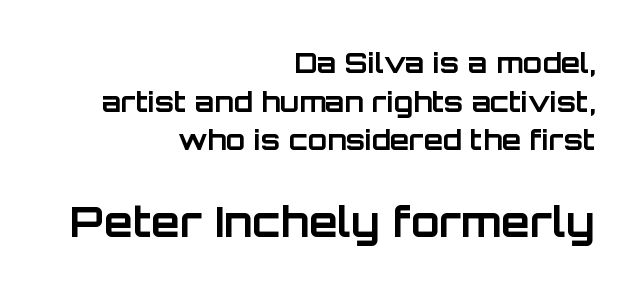
The image shows 42 px bold sans-serif type, upright; set right-aligned, normal line spacing (1.38x), normal letter spacing, not underlined; the second (bottom) block is 1.5x larger; low stroke contrast and a large x-height.
